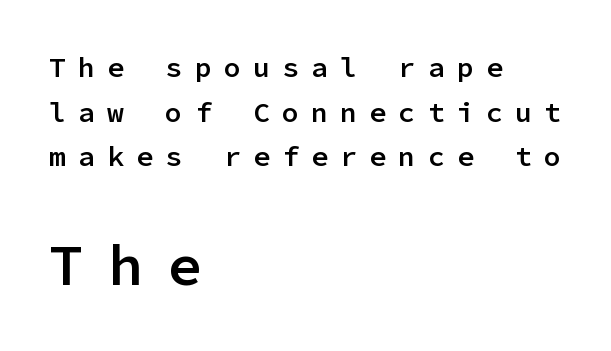
What weight is shown? A semibold, between regular and bold. Each letter, wide or thin by design, is forced into the same width here. The gaps between neighbouring characters are conspicuously large. Does the bottom block carry the larger type? Yes, it does.
